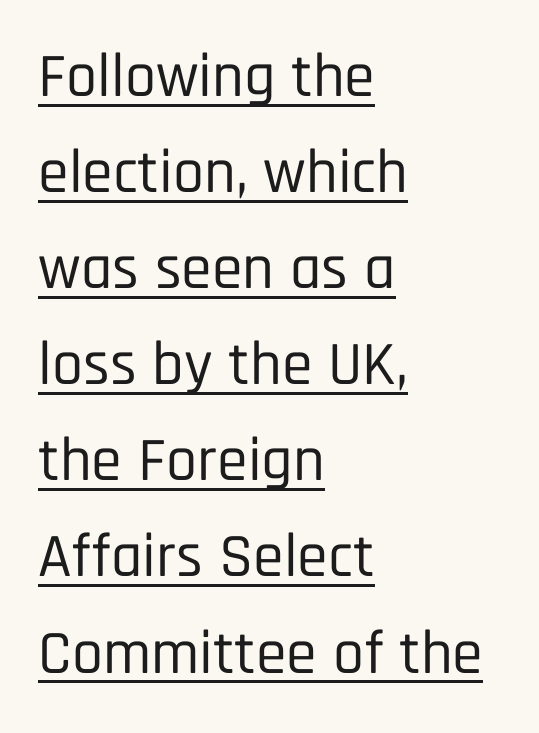
The image shows 62 px condensed sans-serif type, upright; set left-aligned, normal line spacing (1.55x), normal letter spacing, underlined; low stroke contrast and a large x-height.
